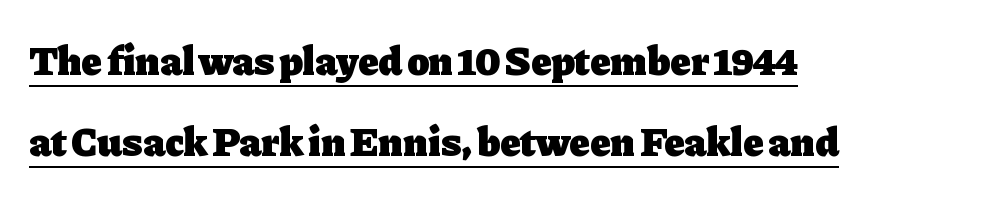
The image shows 41 px heavy serif type, upright; set left-aligned, loose line spacing (1.97x), normal letter spacing, underlined; low stroke contrast and a medium x-height.
